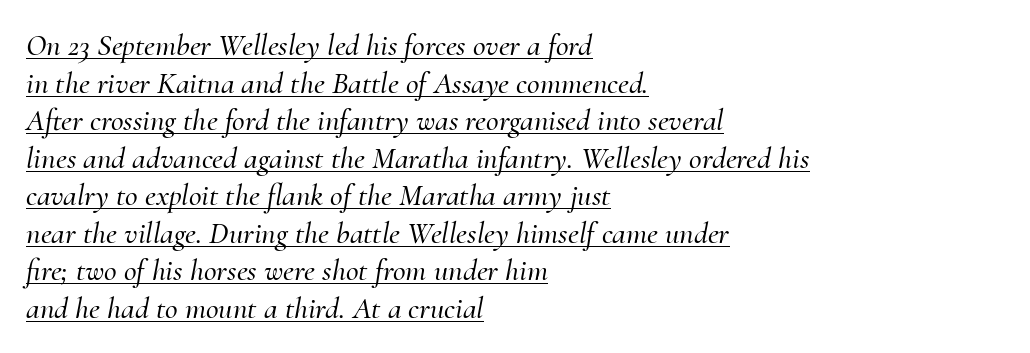
The image shows 31 px serif type, italic (leaning right); set left-aligned, line spacing 1.21x, normal letter spacing, underlined; medium stroke contrast and a small x-height.
